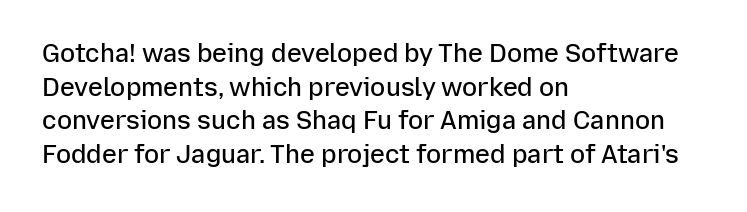
Q: Is the text bold? A: Semi-bold.
Q: Is the text italic (slanted)? A: No, it is upright.
Q: Is the text underlined? A: No.
Q: How is the paragraph aligned? A: Left-aligned.
Q: Is the spacing between letters normal or unusually wide? A: Normal.
Q: Is the spacing between lines tight, normal or loose? A: Normal.
